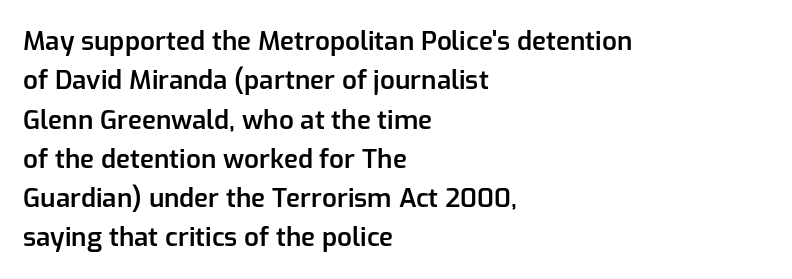
Layout note: lines flush left. The rendering uses a moderate line-height, typical for paragraphs. The typography opts for an upright posture over an oblique one. Weight check: semibold — heavier than regular, not quite bold. The area under the type is left untouched.
